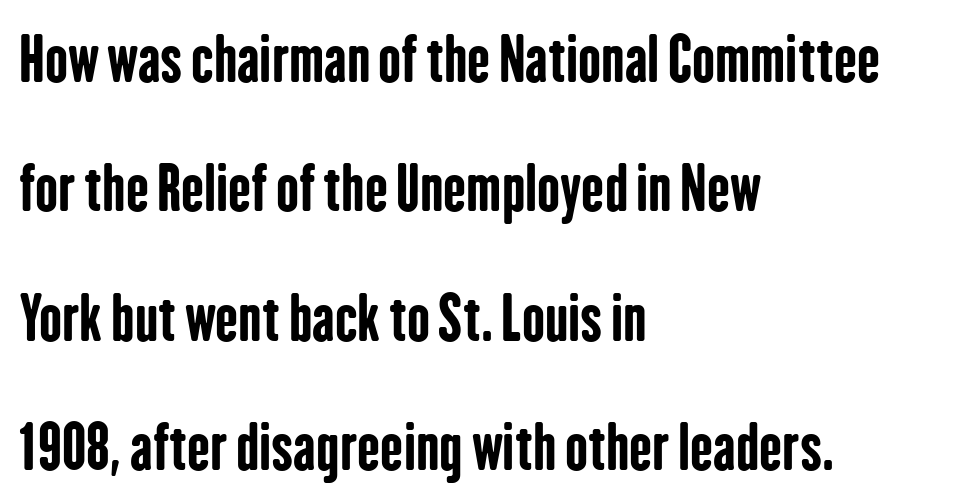
The image shows 61 px bold, condensed sans-serif type, upright; set left-aligned, loose line spacing (2.12x), normal letter spacing, not underlined; low stroke contrast and a medium x-height.
